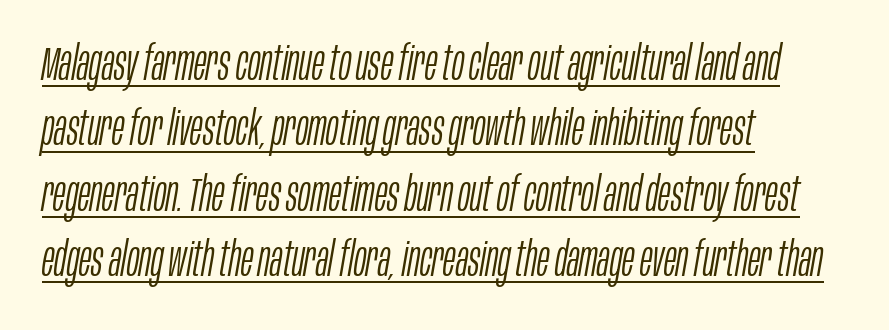
The image shows 47 px light, condensed type, italic (leaning right); set left-aligned, normal line spacing (1.39x), normal letter spacing, underlined; low stroke contrast and a large x-height.
